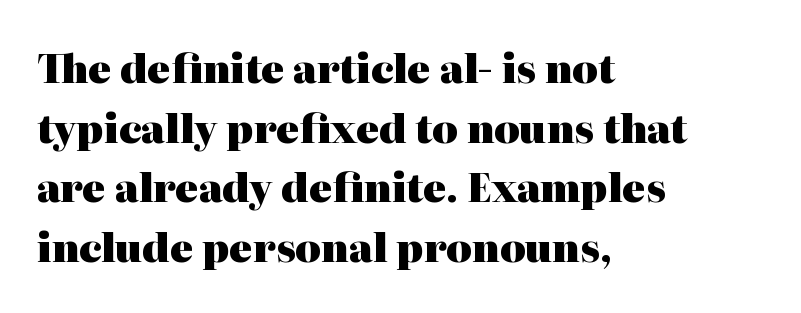
The image shows 39 px heavy serif type, upright; set left-aligned, normal line spacing (1.53x), normal letter spacing, not underlined; high stroke contrast and a medium x-height.
